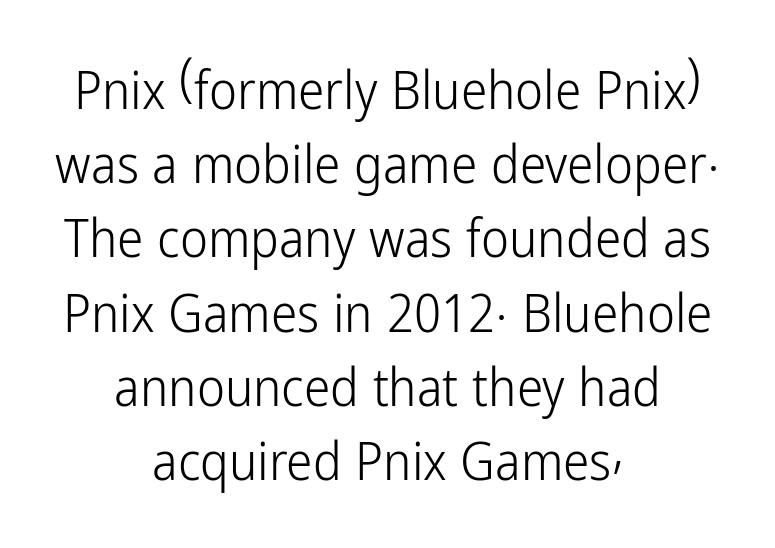
The area under the type is left untouched. A quiet, ordinary-to-light weight characterises the typeface. Look at the tracking — it's just the regular setting, nothing added. Nope, not italic — everything's standing straight. Each letter keeps its own natural width here, so spacing adapts to shape. Observe the absence of serifs on each vertical stroke in this sample.
